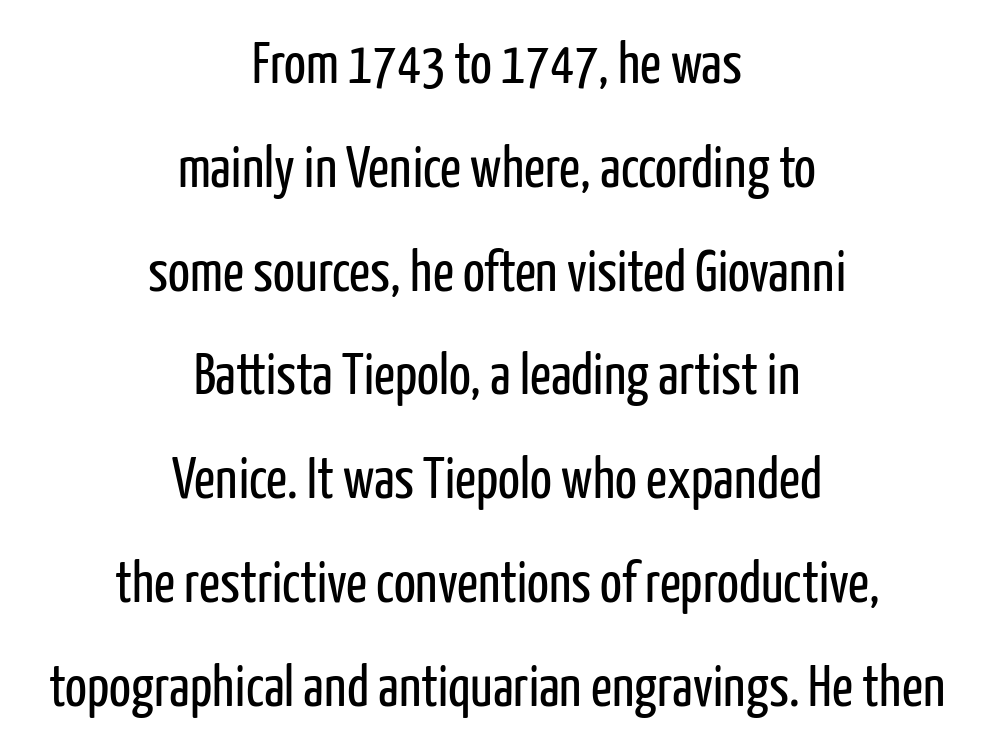
Q: Is the text bold? A: No.
Q: Is the text italic (slanted)? A: No, it is upright.
Q: Is the typeface a serif or a sans-serif typeface? A: Sans-serif.
Q: Is the text underlined? A: No.
Q: How is the paragraph aligned? A: Centered.
Q: Is the spacing between letters normal or unusually wide? A: Normal.
Q: Width (condensed, normal, or wide)? A: Condensed.
Q: Stroke contrast? A: Low.
Q: x-height? A: Medium.
Q: Monospaced? A: No.
